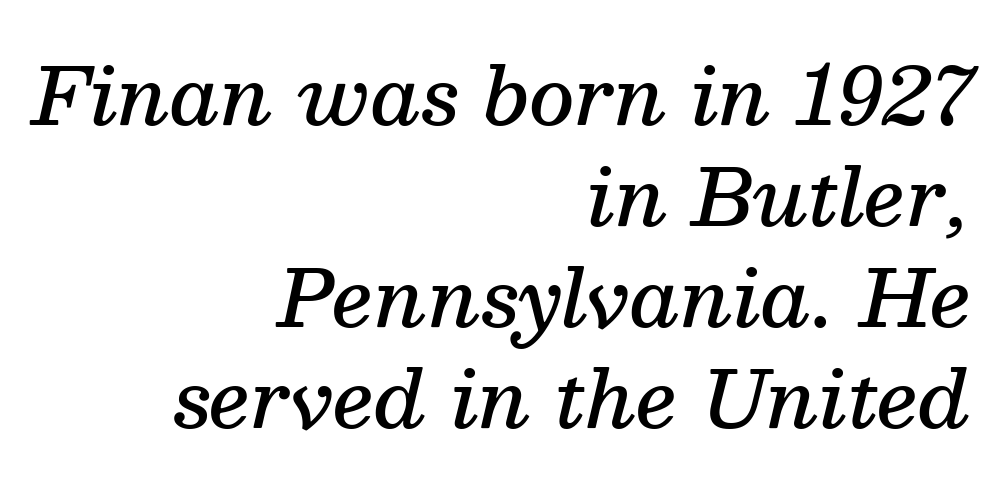
{"serif": "yes", "italic": "yes", "lean": "right", "slant_degrees": 13, "bold": "semi", "weight": "semibold", "width": "normal", "stroke_contrast": "medium", "x_height": "medium", "monospaced": "no", "underline": "no", "align": "right", "line_spacing": "normal", "line_spacing_ratio": 1.28, "letter_spacing": "normal", "letter_spacing_em": 0.0, "glyph_px": 79}
